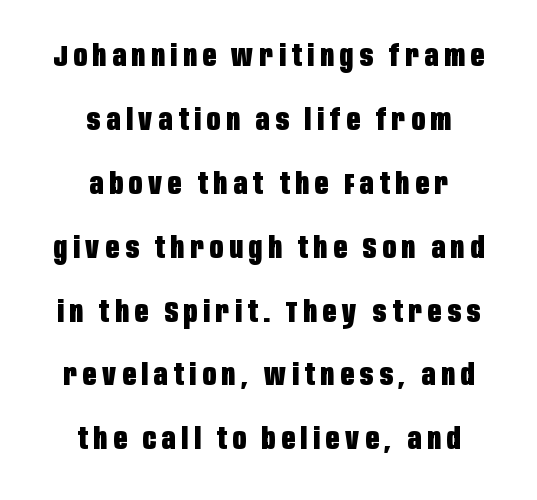
Weight check: bold — yes, fully. These lines are centered, leaving both edges ragged. Think of a printed novel: that variable character pitch is what you see here. A typesetter would call this leading open, well beyond the default. Nobody drew a line under any word here.
